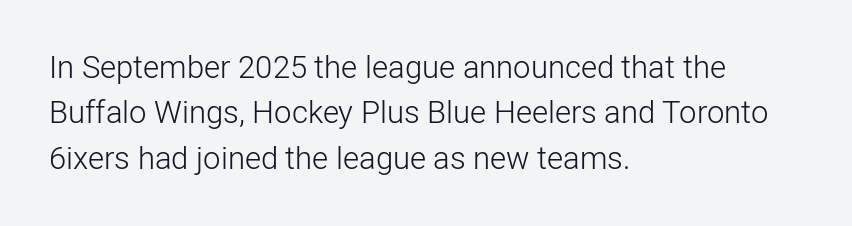
Vertical strokes here are truly vertical. Honestly, the row spacing looks completely unremarkable. What kind of face is this? One without serifs — a sans. The rendering uses natural spacing where letterforms have individual widths. A light-to-regular cut is what we see here.
